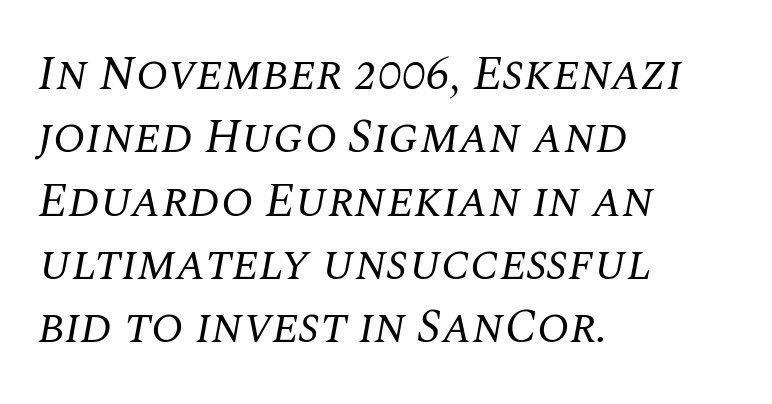
{"serif": "yes", "italic": "yes", "lean": "right", "slant_degrees": 10, "bold": "no", "weight": "regular", "width": "normal", "stroke_contrast": "medium", "x_height": "large", "monospaced": "no", "underline": "no", "align": "left", "line_spacing": "normal", "line_spacing_ratio": 1.32, "letter_spacing": "normal", "letter_spacing_em": 0.0, "glyph_px": 48}
